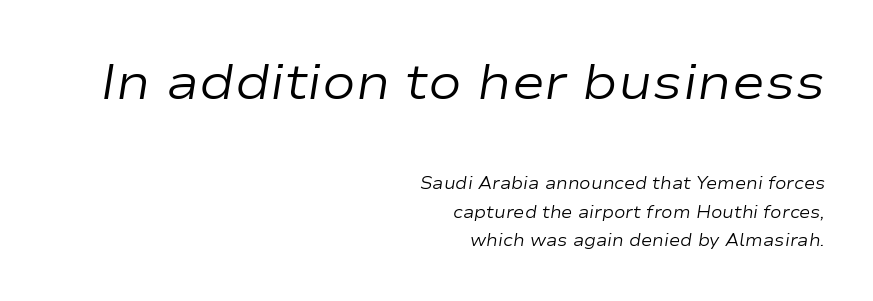
You could not count columns in this text — the font is proportionally spaced. Quick note: italic. Unmarked baselines from the first word to the last. Between these two stacked blocks, the higher one wins on size. There is no visible air inserted between adjacent glyphs. Honestly, the row spacing looks completely unremarkable.
